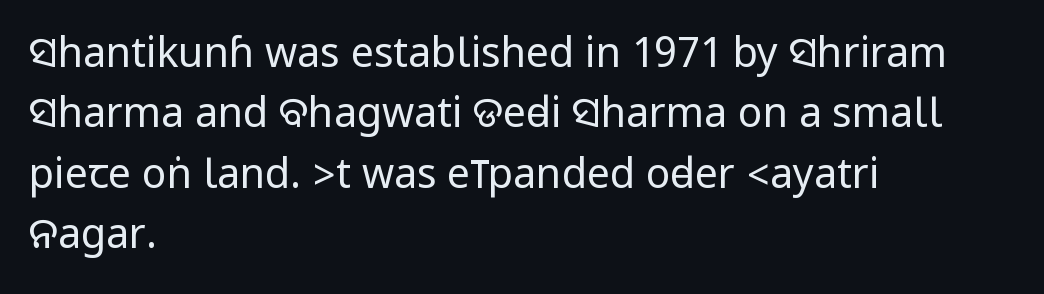
{"serif": "no", "italic": "no", "bold": "no", "weight": "regular", "width": "condensed", "stroke_contrast": "low", "underline": "no", "align": "left", "line_spacing": "normal", "line_spacing_ratio": 1.47, "letter_spacing": "normal", "letter_spacing_em": 0.0, "glyph_px": 41}
